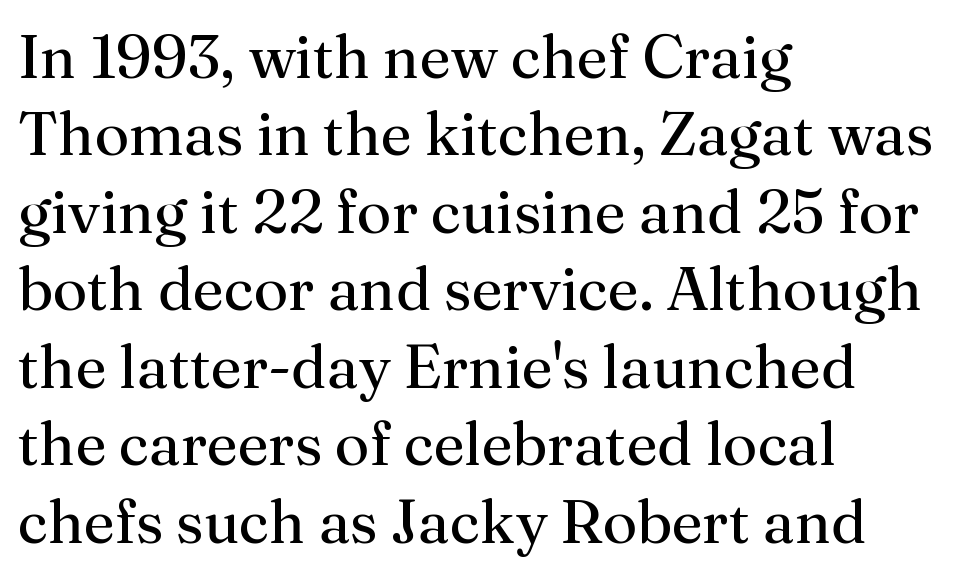
Q: Is the text bold? A: No.
Q: Is the text italic (slanted)? A: No, it is upright.
Q: Is the typeface a serif or a sans-serif typeface? A: Serif.
Q: Is the text underlined? A: No.
Q: How is the paragraph aligned? A: Left-aligned.
Q: Is the spacing between letters normal or unusually wide? A: Normal.
Q: Is the spacing between lines tight, normal or loose? A: Normal.
Q: Width (condensed, normal, or wide)? A: Normal.
Q: Stroke contrast? A: Medium.
Q: x-height? A: Medium.
Q: Monospaced? A: No.
